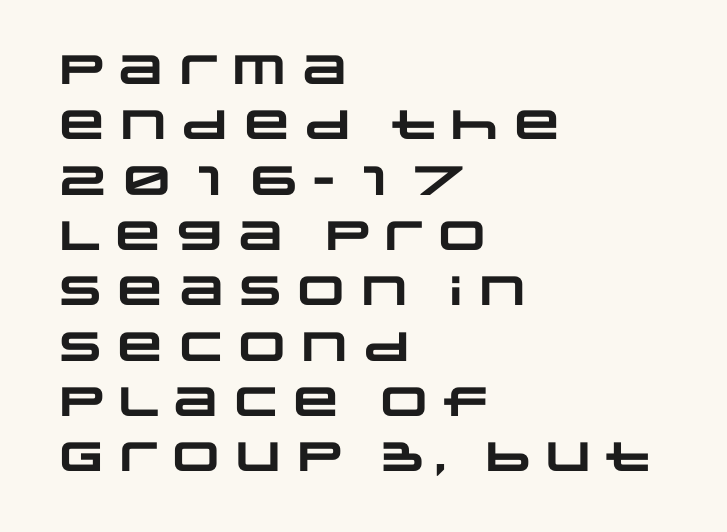
{"serif": "no", "bold": "yes", "weight": "heavy", "width": "wide", "stroke_contrast": "low", "x_height": "large", "monospaced": "no", "underline": "no", "align": "left", "line_spacing": "normal", "line_spacing_ratio": 1.35, "letter_spacing": "normal", "letter_spacing_em": 0.0, "glyph_px": 41}
